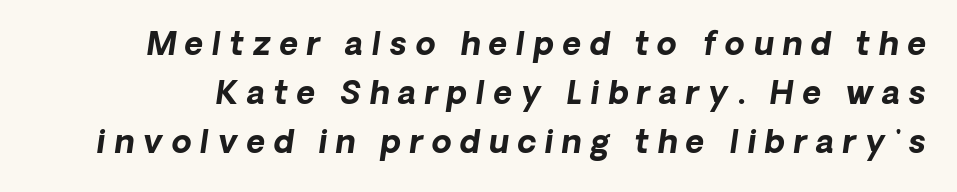
Note: no serifs on the glyphs. The line-height multiplier appears to be the usual default. The glyphs are unaccompanied by any horizontal stroke below them. Varying glyph widths throughout — classic text-font behaviour. This sample uses expanded letter spacing, leaving extra air between glyphs.
